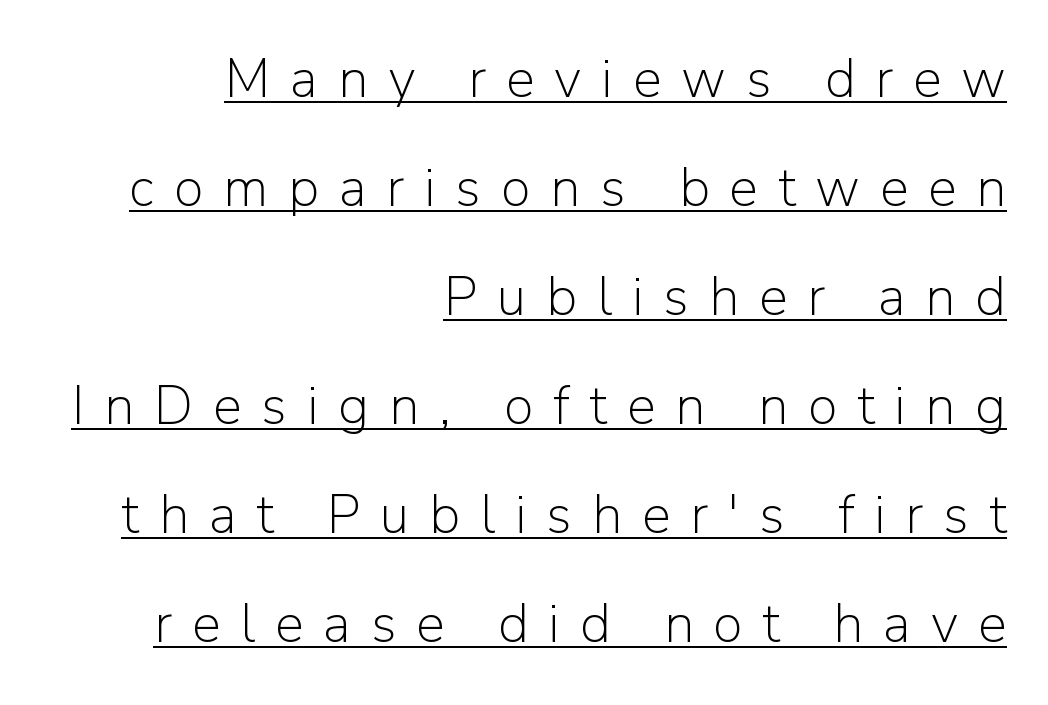
Q: Is the text bold? A: No.
Q: Is the text italic (slanted)? A: No, it is upright.
Q: Is the typeface a serif or a sans-serif typeface? A: Sans-serif.
Q: Is the text underlined? A: Yes.
Q: How is the paragraph aligned? A: Right-aligned.
Q: Is the spacing between letters normal or unusually wide? A: Unusually wide.
Q: Is the spacing between lines tight, normal or loose? A: Loose.
Q: Width (condensed, normal, or wide)? A: Normal.
Q: Stroke contrast? A: Low.
Q: x-height? A: Medium.
Q: Monospaced? A: No.
